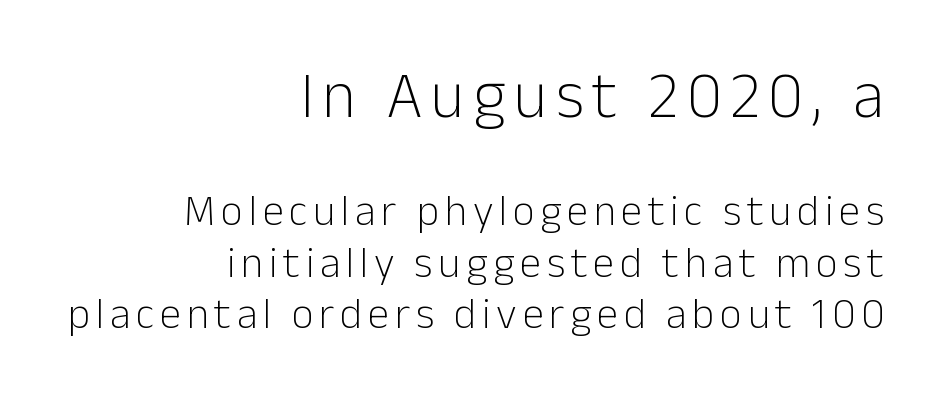
Unlike a traditional serif, this face leaves its strokes unadorned. In CSS terms this would be text-align: right. Caption: upper text group enlarged, lower text group reduced. Is there any slant? The stems are plumb.
